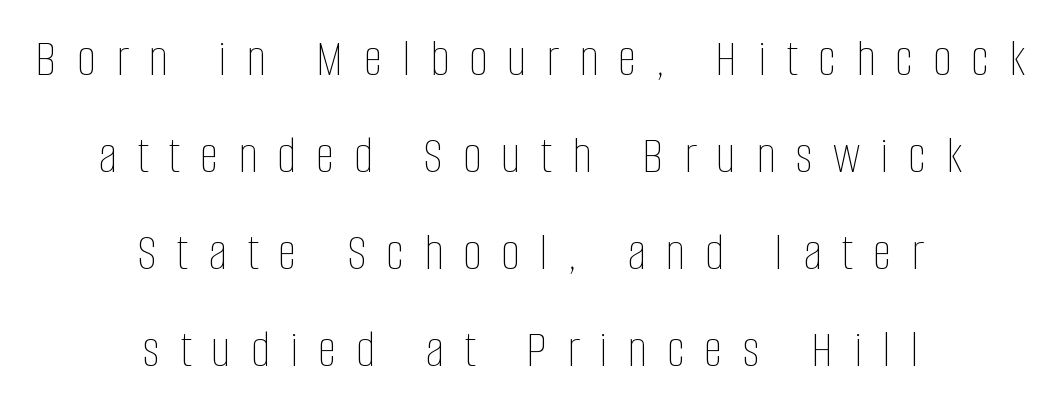
The image shows 53 px thin, condensed type, upright; set centered, line spacing 1.83x, unusually wide letter spacing (+0.38 em), not underlined; low stroke contrast and a large x-height.
